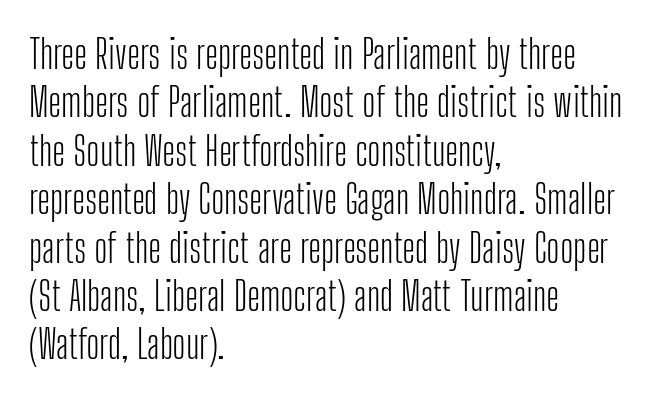
Q: Is the text bold? A: No.
Q: Is the text italic (slanted)? A: No, it is upright.
Q: Is the typeface a serif or a sans-serif typeface? A: Sans-serif.
Q: Is the text underlined? A: No.
Q: How is the paragraph aligned? A: Left-aligned.
Q: Is the spacing between letters normal or unusually wide? A: Normal.
Q: Width (condensed, normal, or wide)? A: Condensed.
Q: Stroke contrast? A: Low.
Q: x-height? A: Medium.
Q: Monospaced? A: No.
